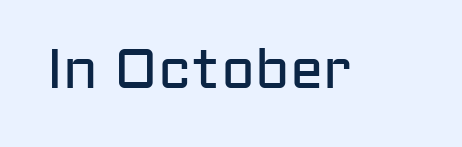
Q: Is the text bold? A: No.
Q: Is the text italic (slanted)? A: No, it is upright.
Q: Is the typeface a serif or a sans-serif typeface? A: Sans-serif.
Q: Is the text underlined? A: No.
Q: Is the spacing between letters normal or unusually wide? A: Normal.
Q: Width (condensed, normal, or wide)? A: Normal.
Q: Stroke contrast? A: Low.
Q: x-height? A: Medium.
Q: Monospaced? A: No.
